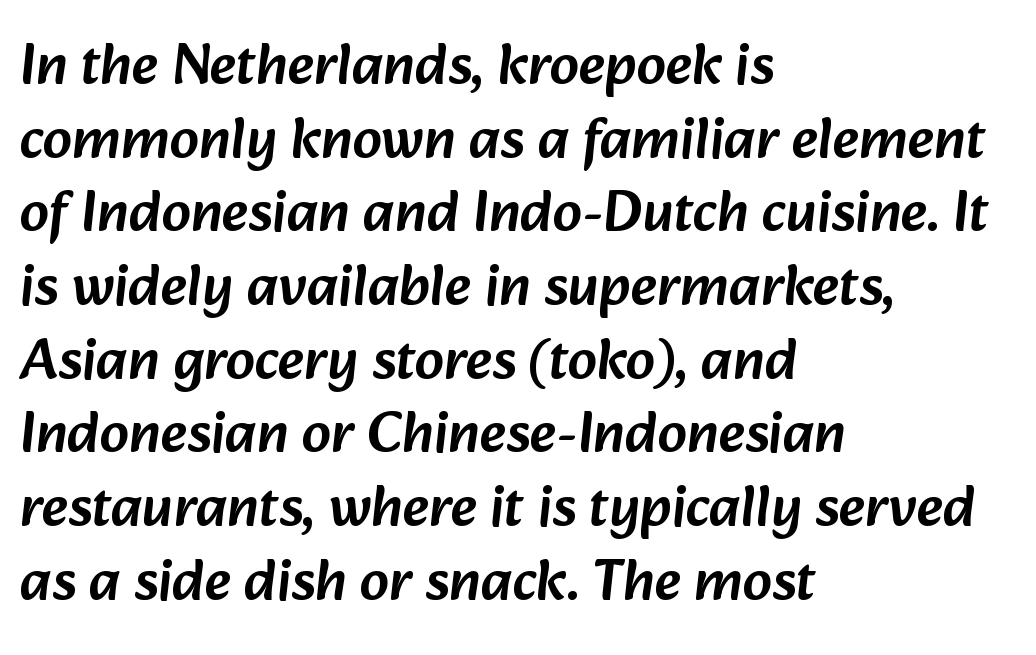
Q: Is the typeface a serif or a sans-serif typeface? A: Sans-serif.
Q: Is the text underlined? A: No.
Q: How is the paragraph aligned? A: Left-aligned.
Q: Is the spacing between letters normal or unusually wide? A: Normal.
Q: Is the spacing between lines tight, normal or loose? A: Normal.
Q: Width (condensed, normal, or wide)? A: Normal.
Q: Stroke contrast? A: Low.
Q: x-height? A: Medium.
Q: Monospaced? A: No.
